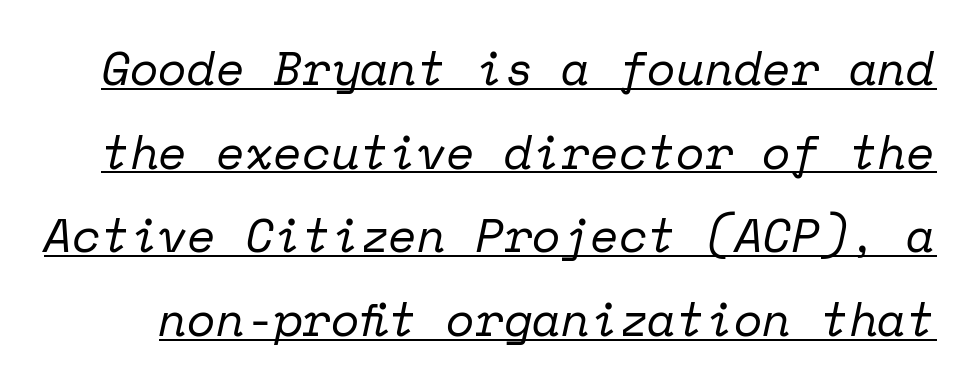
{"serif": "yes", "italic": "yes", "lean": "right", "slant_degrees": 12, "bold": "no", "weight": "regular", "width": "normal", "stroke_contrast": "low", "x_height": "medium", "monospaced": "yes", "underline": "yes", "line_spacing_ratio": 1.78, "letter_spacing": "normal", "letter_spacing_em": 0.0, "glyph_px": 47}
